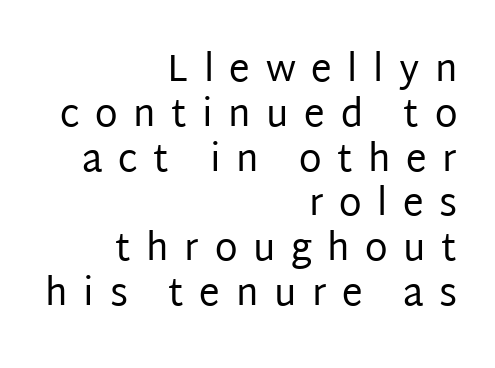
This rendering features lettering with no underline. Character widths vary here, with narrow letters taking less room than wide ones. The paragraph shown leans on its right margin. The designer went with a sans here, leaving each stem footless. Weight: not bold — regular or lighter. Tracking here is generous; glyphs stand well apart from one another.
